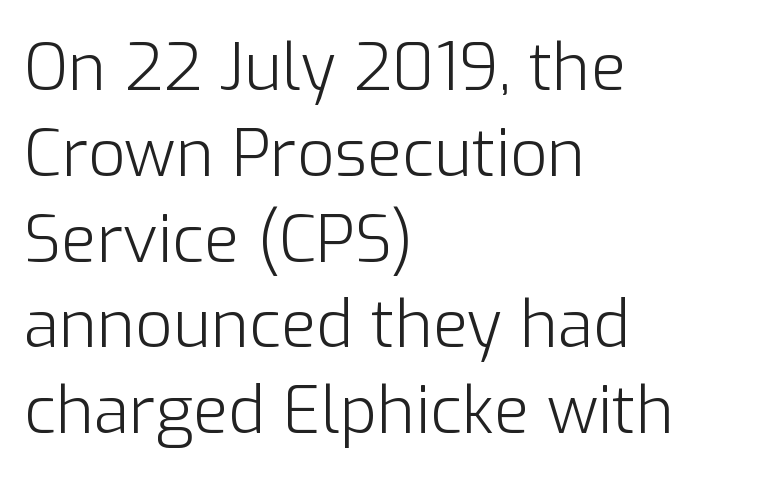
Regular leading. Quick note: not italic, upright. Here the glyphs are tracked normally, forming tight word shapes. Unlike a traditional serif, this face leaves its strokes unadorned. Compared with a typical body face, this is equally light or lighter still. The typesetter chose a ragged-right arrangement here.
